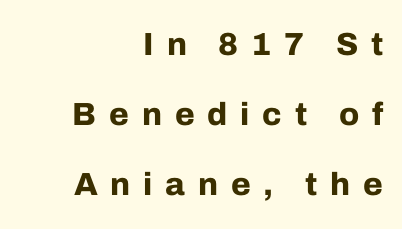
The image shows 32 px bold sans-serif type, upright; set right-aligned, loose line spacing (2.19x), unusually wide letter spacing (+0.4 em), not underlined; low stroke contrast and a medium x-height.
